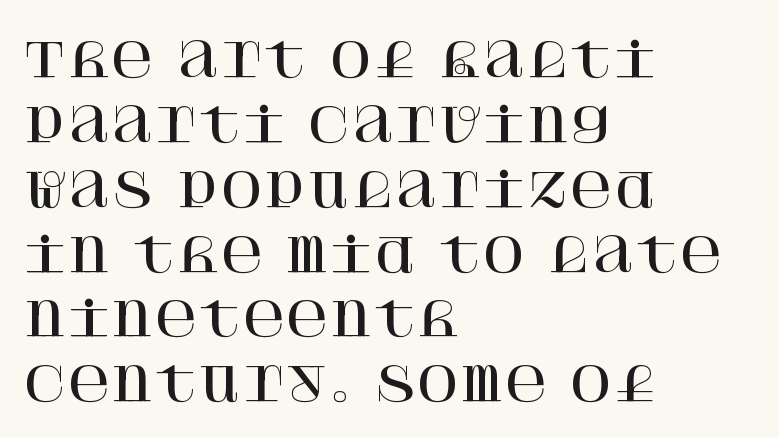
{"serif": "yes", "italic": "no", "width": "normal", "stroke_contrast": "high", "x_height": "large", "underline": "no", "align": "left", "line_spacing": "normal", "line_spacing_ratio": 1.38, "letter_spacing": "normal", "letter_spacing_em": 0.0, "glyph_px": 47}
